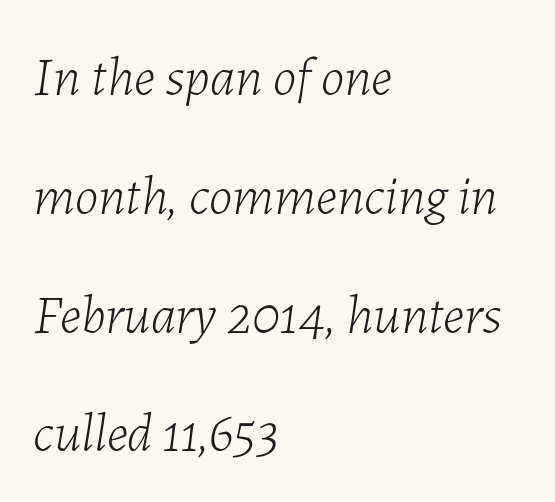
Typeset ragged right — the left edge is the straight one. No letter is thick-stroked: the sample isn't bold. Descender tails drop into unmarked territory. An italicized treatment has been applied to the whole sample. In terms of letterspacing, this is plain default setting. The lines are spread far apart with generous leading.
